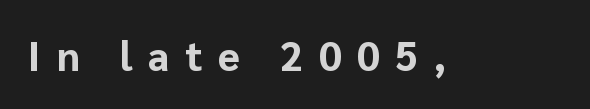
Q: Is the text bold? A: Yes.
Q: Is the text italic (slanted)? A: No, it is upright.
Q: Is the typeface a serif or a sans-serif typeface? A: Sans-serif.
Q: Is the text underlined? A: No.
Q: Is the spacing between letters normal or unusually wide? A: Unusually wide.
Q: Width (condensed, normal, or wide)? A: Normal.
Q: Stroke contrast? A: Low.
Q: x-height? A: Medium.
Q: Monospaced? A: No.
